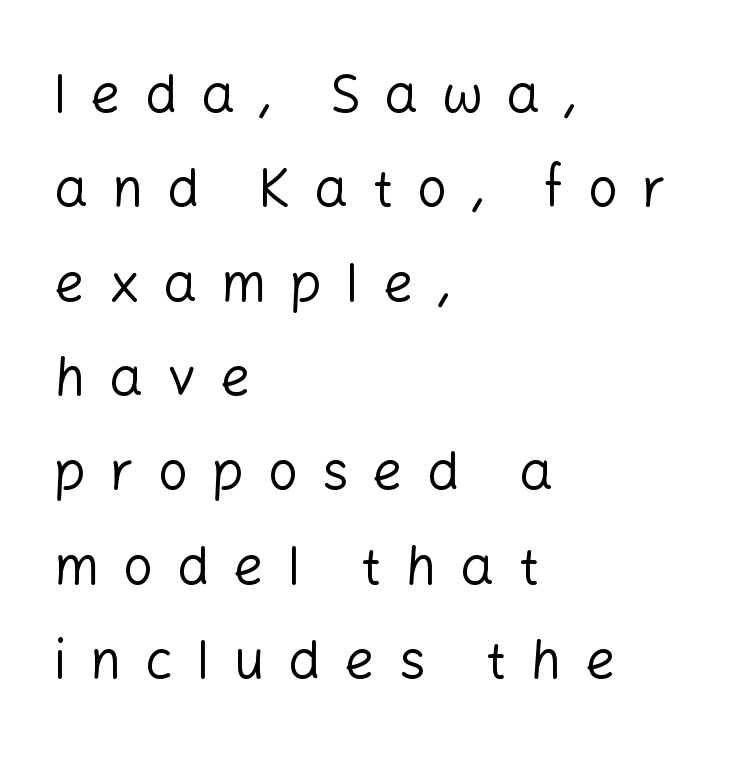
Characters follow at a spacing far wider than the type designer built in. Think standard paragraph weight, or any step lighter than that. This sample uses a sans-serif face. Underline: absent. Compared with a centered layout, this one pins lines to the left instead. These lines are rendered in a variable-pitch font.
